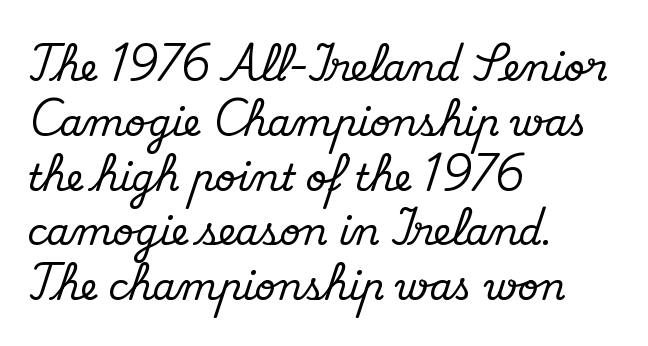
{"serif": "yes", "width": "normal", "stroke_contrast": "medium", "x_height": "small", "monospaced": "no", "underline": "no", "align": "left", "line_spacing": "normal", "line_spacing_ratio": 1.48, "letter_spacing": "normal", "letter_spacing_em": 0.0, "glyph_px": 37}
